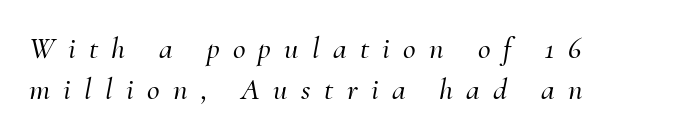
The image shows 31 px serif type, italic (leaning right); set left-aligned, normal line spacing (1.33x), unusually wide letter spacing (+0.43 em), not underlined; medium stroke contrast and a small x-height.
